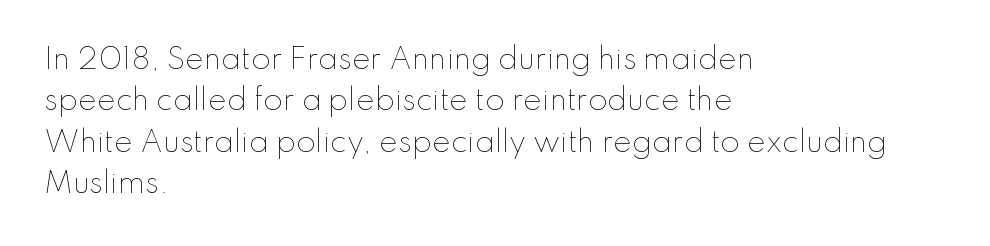
{"italic": "no", "bold": "no", "weight": "thin", "width": "normal", "stroke_contrast": "low", "x_height": "small", "monospaced": "no", "underline": "no", "align": "left", "line_spacing": "normal", "line_spacing_ratio": 1.48, "letter_spacing": "normal", "letter_spacing_em": 0.0, "glyph_px": 28}
